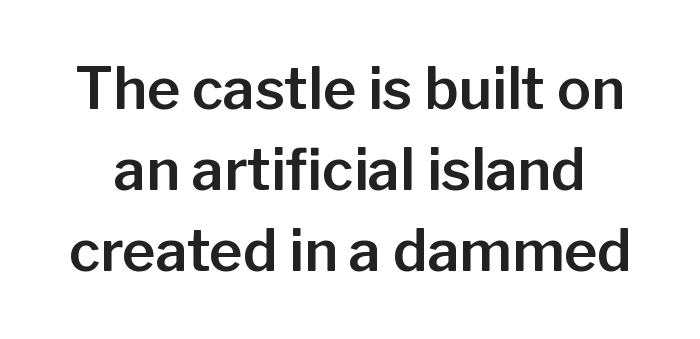
The image shows 57 px sans-serif type, upright; set normal line spacing (1.42x), normal letter spacing, not underlined; low stroke contrast and a medium x-height.
